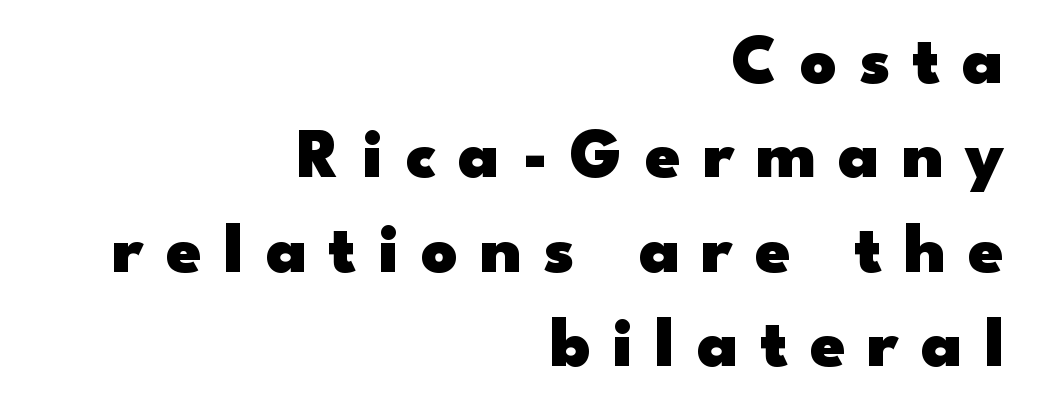
{"serif": "no", "italic": "no", "bold": "yes", "weight": "heavy", "width": "wide", "stroke_contrast": "low", "x_height": "small", "monospaced": "no", "underline": "no", "align": "right", "line_spacing": "normal", "line_spacing_ratio": 1.33, "letter_spacing": "wide", "letter_spacing_em": 0.31, "glyph_px": 71}
